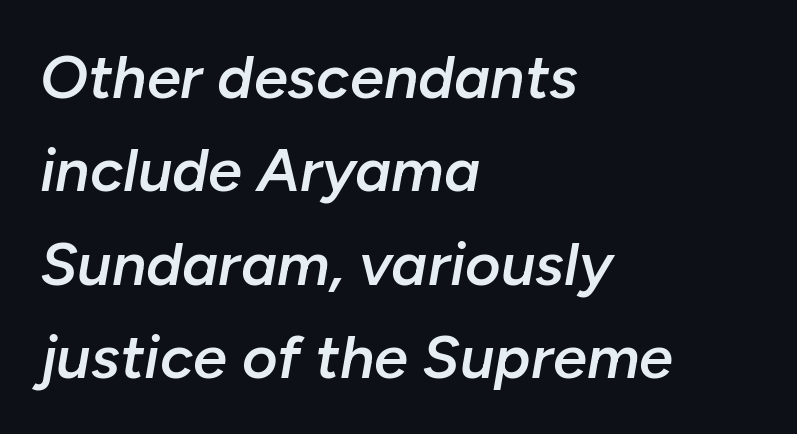
The image shows 61 px semibold type, italic (leaning right); set left-aligned, normal line spacing (1.53x), normal letter spacing, not underlined; low stroke contrast and a medium x-height.
